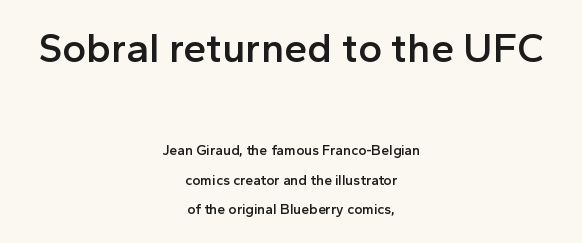
The image shows 41 px semibold sans-serif type, upright; set centered, loose line spacing (2.09x), normal letter spacing, not underlined; the first (top) block is 2.93x larger; a medium x-height.
